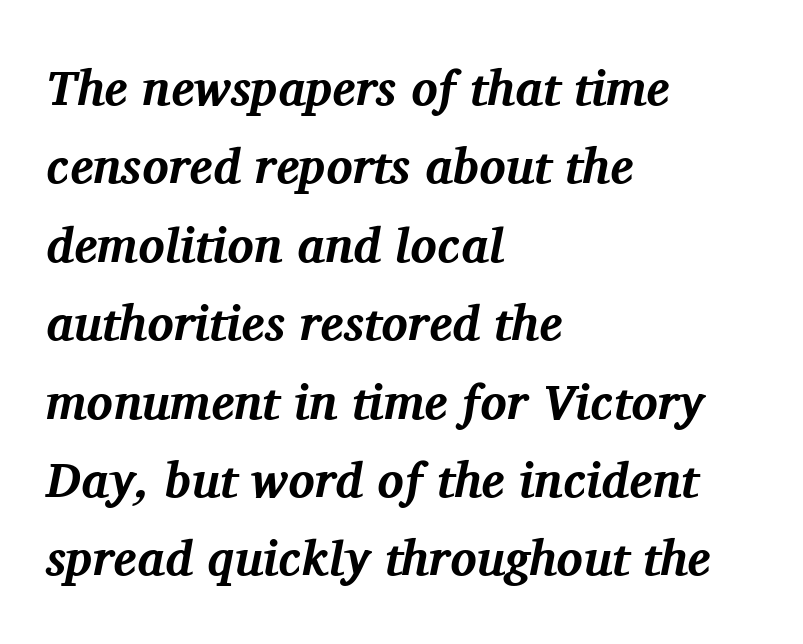
{"serif": "yes", "italic": "yes", "lean": "right", "slant_degrees": 11, "bold": "yes", "weight": "bold", "width": "normal", "stroke_contrast": "medium", "x_height": "medium", "monospaced": "no", "underline": "no", "align": "left", "line_spacing": "normal", "line_spacing_ratio": 1.6, "letter_spacing": "normal", "letter_spacing_em": 0.0, "glyph_px": 49}
